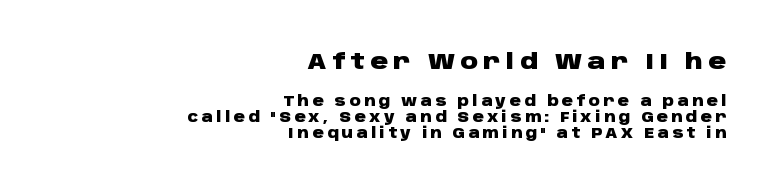
Rows of type sit shoulder to shoulder in the vertical direction. Descenders are the only things crossing below the line. Compared with typical body copy, the letter spacing here is much looser. The lines are quadded right. The strokes are fattened all the way to bold.
